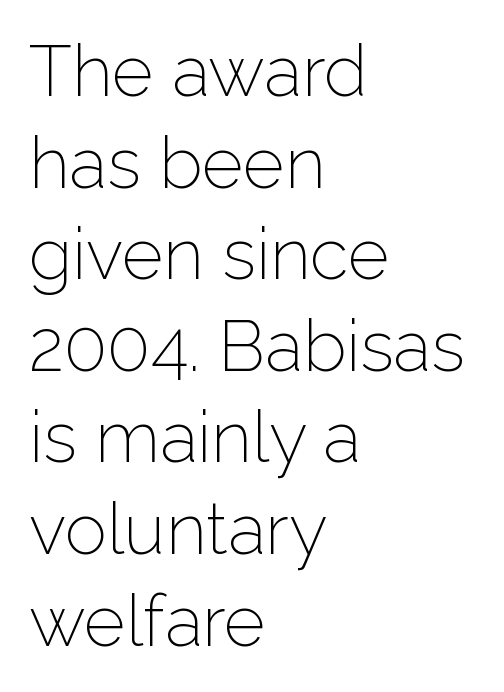
Q: Is the text bold? A: No.
Q: Is the text italic (slanted)? A: No, it is upright.
Q: Is the typeface a serif or a sans-serif typeface? A: Sans-serif.
Q: Is the text underlined? A: No.
Q: How is the paragraph aligned? A: Left-aligned.
Q: Is the spacing between letters normal or unusually wide? A: Normal.
Q: Is the spacing between lines tight, normal or loose? A: Normal.
Q: Width (condensed, normal, or wide)? A: Normal.
Q: Stroke contrast? A: Low.
Q: x-height? A: Medium.
Q: Monospaced? A: No.
